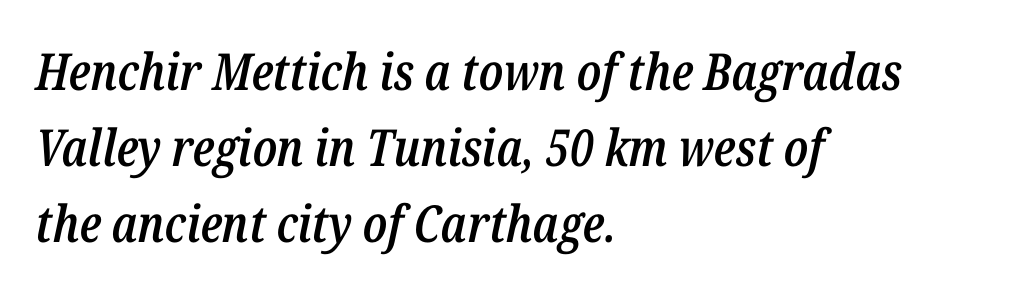
{"italic": "yes", "lean": "right", "slant_degrees": 12, "bold": "semi", "weight": "semibold", "width": "condensed", "stroke_contrast": "low", "x_height": "medium", "monospaced": "no", "underline": "no", "align": "left", "line_spacing": "normal", "line_spacing_ratio": 1.49, "letter_spacing": "normal", "letter_spacing_em": 0.0, "glyph_px": 51}
